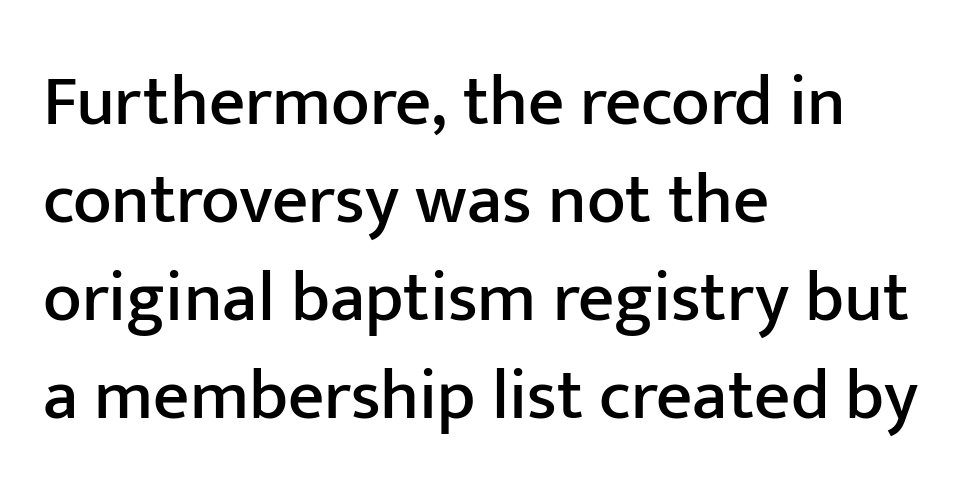
{"serif": "no", "italic": "no", "width": "normal", "stroke_contrast": "low", "x_height": "medium", "monospaced": "no", "underline": "no", "align": "left", "line_spacing": "normal", "line_spacing_ratio": 1.38, "letter_spacing": "normal", "letter_spacing_em": 0.0, "glyph_px": 71}
